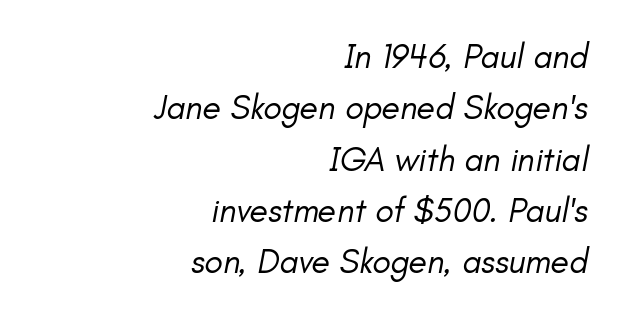
Does the copy run flush right? Yes — the right margin is perfectly even. Vertical spacing — default. A typesetter would call this proportional, since set widths differ per character. No heavy texture on the line: the type isn't bold. There is no visible air inserted between adjacent glyphs.
